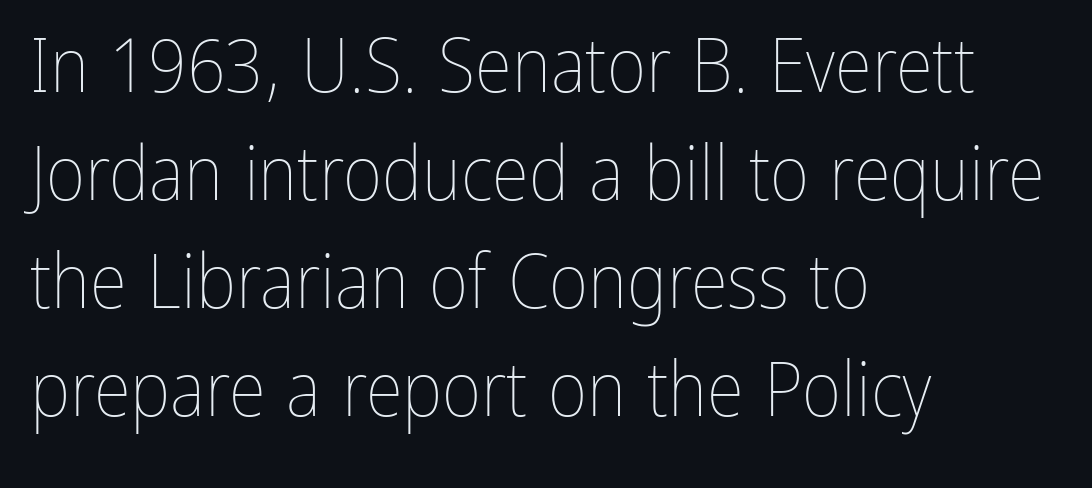
These lines stack with their left ends in a neat column. Each letter keeps its own natural width here, so spacing adapts to shape. Heft: none added — not bold. Each row of text sits above clean, open space. In terms of letterspacing, this is plain default setting.
